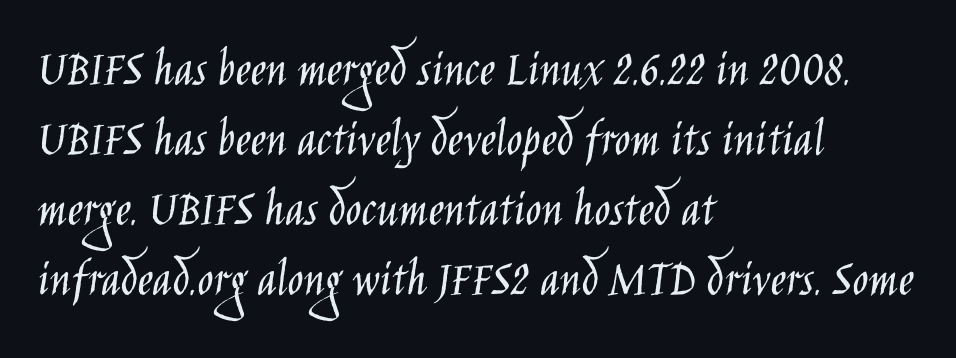
{"serif": "no", "bold": "no", "weight": "light", "width": "condensed", "stroke_contrast": "low", "x_height": "large", "monospaced": "no", "underline": "no", "align": "left", "line_spacing": "normal", "line_spacing_ratio": 1.32, "letter_spacing": "normal", "letter_spacing_em": 0.0, "glyph_px": 53}
